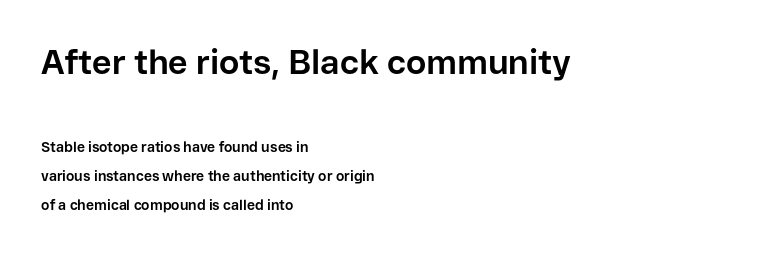
Q: Is the text bold? A: Yes.
Q: Is the text italic (slanted)? A: No, it is upright.
Q: Is the typeface a serif or a sans-serif typeface? A: Sans-serif.
Q: Is the text underlined? A: No.
Q: How is the paragraph aligned? A: Left-aligned.
Q: Is the spacing between letters normal or unusually wide? A: Normal.
Q: Is the spacing between lines tight, normal or loose? A: Loose.
Q: Which block of text is set in a larger size, the first (top) or the second (bottom)? A: The first (top) one.
Q: Width (condensed, normal, or wide)? A: Normal.
Q: Stroke contrast? A: Low.
Q: x-height? A: Medium.
Q: Monospaced? A: No.
